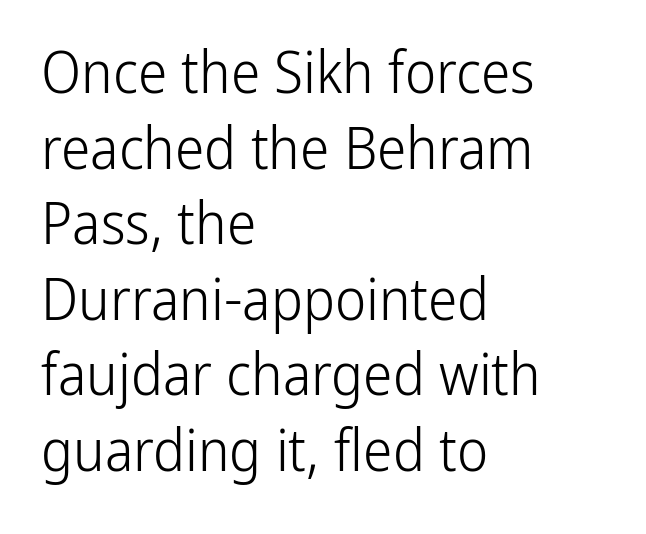
{"serif": "no", "italic": "no", "bold": "no", "weight": "light", "width": "condensed", "stroke_contrast": "low", "x_height": "medium", "monospaced": "no", "underline": "no", "align": "left", "line_spacing": "normal", "line_spacing_ratio": 1.28, "letter_spacing": "normal", "letter_spacing_em": 0.0, "glyph_px": 59}
